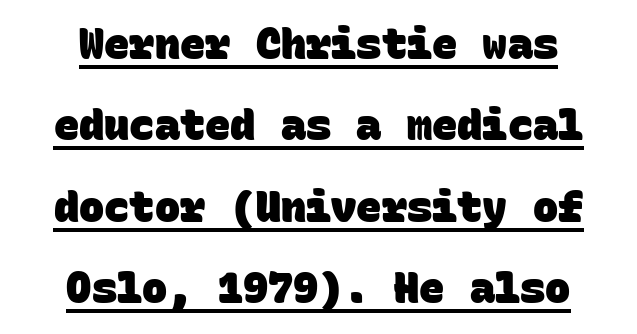
Compared with typical paragraphs, the rows here are farther apart. Somebody hit Ctrl+U on this one — the words are underlined. Both edges are ragged and mirror each other, which tells us the setting is centered. The line texture is even and compact thanks to regular tracking.
